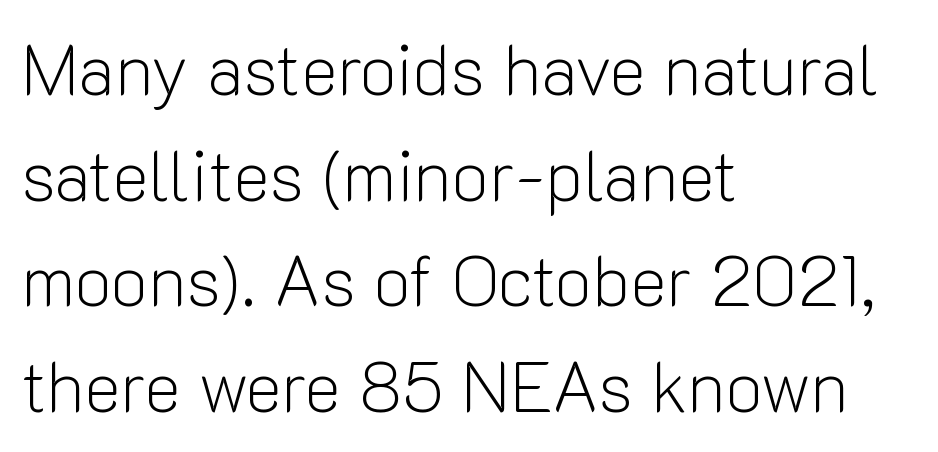
{"serif": "no", "italic": "no", "bold": "no", "weight": "light", "width": "normal", "stroke_contrast": "low", "x_height": "medium", "monospaced": "no", "underline": "no", "align": "left", "line_spacing": "normal", "line_spacing_ratio": 1.51, "letter_spacing": "normal", "letter_spacing_em": 0.0, "glyph_px": 70}
